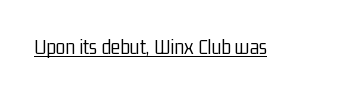
Q: Is the text bold? A: No.
Q: Is the text italic (slanted)? A: No, it is upright.
Q: Is the text underlined? A: Yes.
Q: Is the spacing between letters normal or unusually wide? A: Normal.
